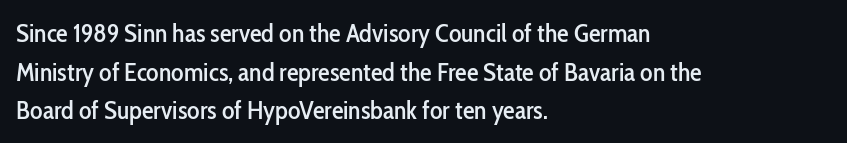
The image shows 26 px text type, upright; set left-aligned, normal line spacing (1.49x), normal letter spacing, not underlined.
